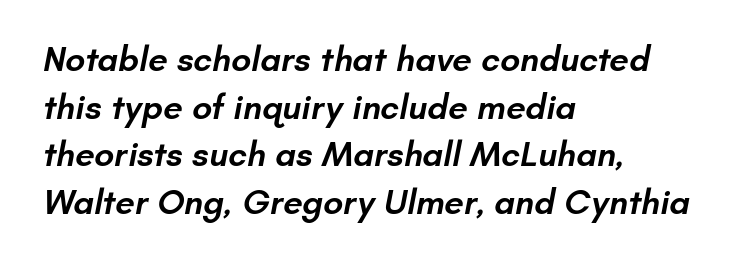
The image shows 35 px semibold sans-serif type; set left-aligned, normal line spacing (1.36x), normal letter spacing, not underlined; low stroke contrast and a small x-height.
